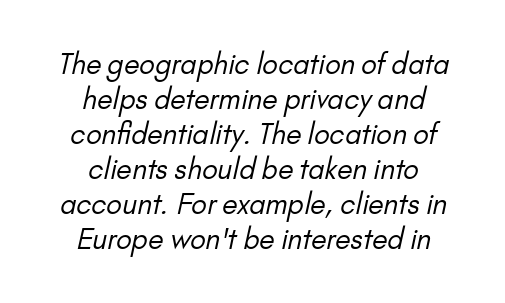
The image shows 28 px regular-weight sans-serif type; set centered, normal line spacing (1.25x), normal letter spacing, not underlined; low stroke contrast and a small x-height.
